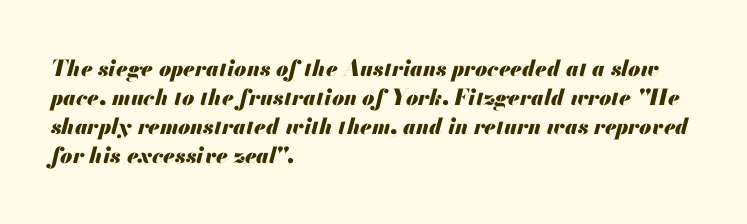
The whole block is typeset with a tilt. A dark, heavy texture on the line: the type is bold. Summary of vertical rhythm: regular, with standard interline spacing. Students, note that the glyphs here touch the page at normal intervals. Layout note: lines flush left. Clear beneath every line of the passage.
